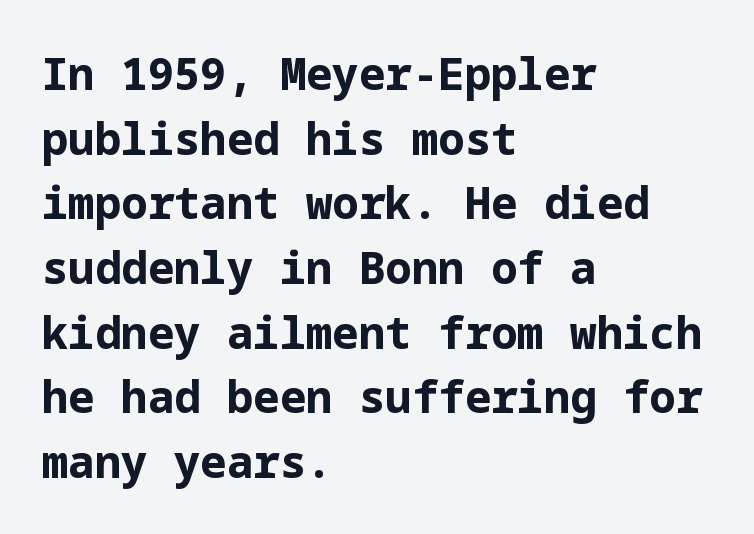
The designer left line spacing at the default. There is no visible air inserted between adjacent glyphs. The type sits square on the baseline with zero lean. Letters rest on an invisible, unmarked baseline. The typesetting leans heavy: a genuine bold.
